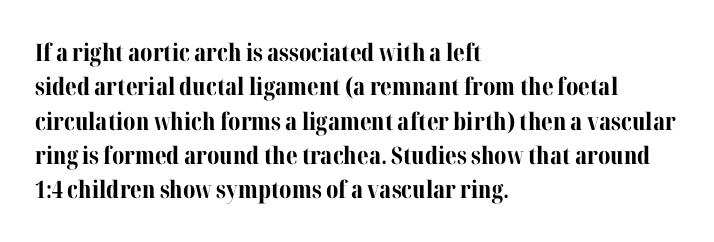
The passage shown is emphatically bold. The space directly below the letters is spotless. Italic? Not at all — the glyphs are vertical. The block of text has a typical density, with ordinary space between rows.
